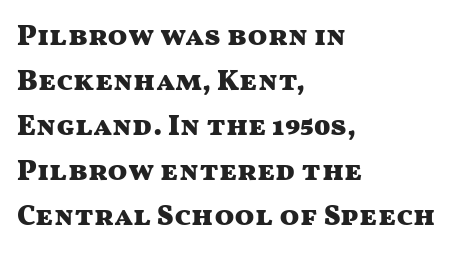
Q: Is the text bold? A: Yes.
Q: Is the text italic (slanted)? A: No, it is upright.
Q: Is the typeface a serif or a sans-serif typeface? A: Sans-serif.
Q: Is the text underlined? A: No.
Q: How is the paragraph aligned? A: Left-aligned.
Q: Is the spacing between letters normal or unusually wide? A: Normal.
Q: Is the spacing between lines tight, normal or loose? A: Normal.
Q: Width (condensed, normal, or wide)? A: Wide.
Q: Stroke contrast? A: Medium.
Q: x-height? A: Medium.
Q: Monospaced? A: No.
